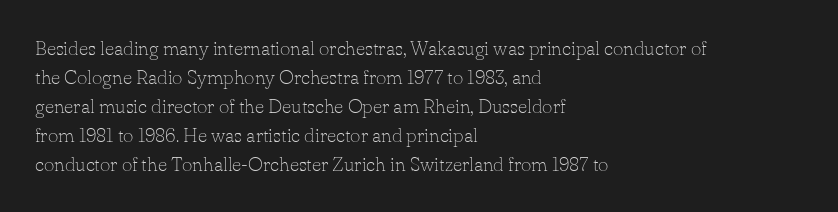
Beneath every word, the page is bare. Stems here are at most as thick as an everyday book face. When letters stand straight like this, we call the style roman or upright. This rendering leaves character spacing at its baseline value. The rendering uses a moderate line-height, typical for paragraphs.
